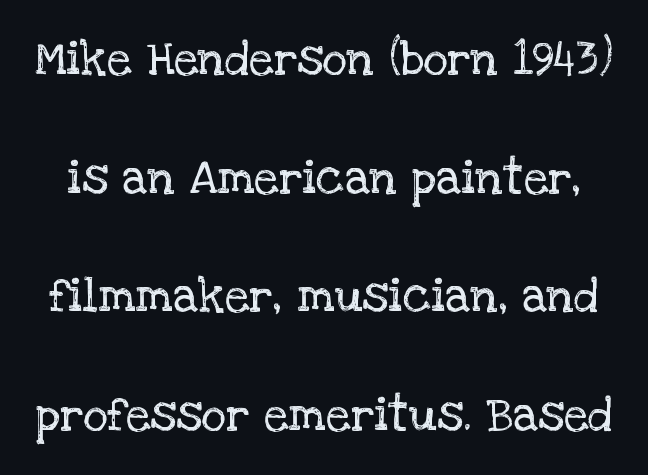
Q: Is the text bold? A: No.
Q: Is the text italic (slanted)? A: No, it is upright.
Q: Is the typeface a serif or a sans-serif typeface? A: Serif.
Q: Is the text underlined? A: No.
Q: Is the spacing between letters normal or unusually wide? A: Normal.
Q: Is the spacing between lines tight, normal or loose? A: Loose.
Q: Width (condensed, normal, or wide)? A: Normal.
Q: Stroke contrast? A: Low.
Q: x-height? A: Large.
Q: Monospaced? A: No.
